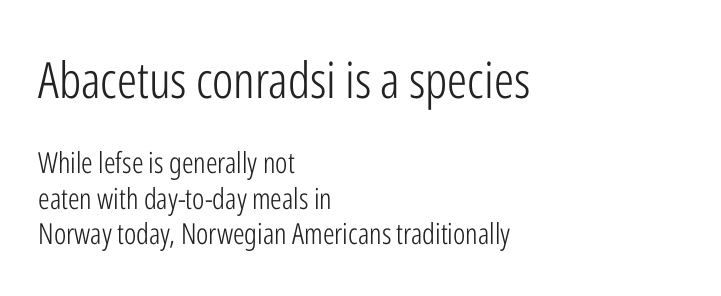
{"serif": "no", "italic": "no", "bold": "no", "weight": "light", "width": "condensed", "stroke_contrast": "low", "x_height": "medium", "monospaced": "no", "underline": "no", "align": "left", "line_spacing_ratio": 1.21, "letter_spacing": "normal", "letter_spacing_em": 0.0, "larger_block": "first", "size_ratio": 1.72, "glyph_px": 50}
